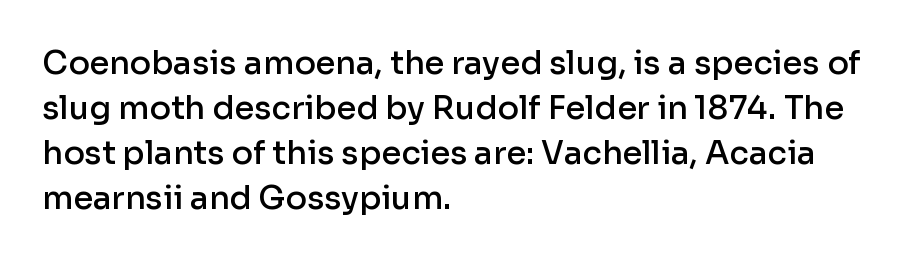
{"serif": "no", "italic": "no", "bold": "semi", "weight": "semibold", "width": "normal", "stroke_contrast": "low", "x_height": "medium", "monospaced": "no", "underline": "no", "align": "left", "line_spacing": "normal", "line_spacing_ratio": 1.41, "letter_spacing": "normal", "letter_spacing_em": 0.0, "glyph_px": 32}
